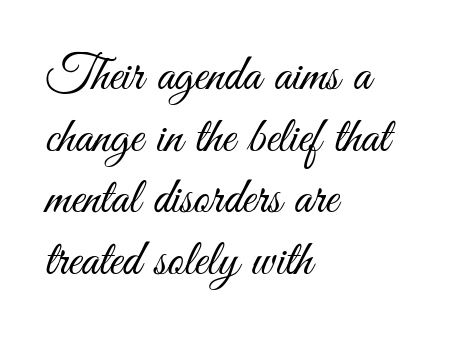
The image shows 51 px light, condensed sans-serif type; set left-aligned, line spacing 1.21x, normal letter spacing, not underlined; medium stroke contrast and a small x-height.
